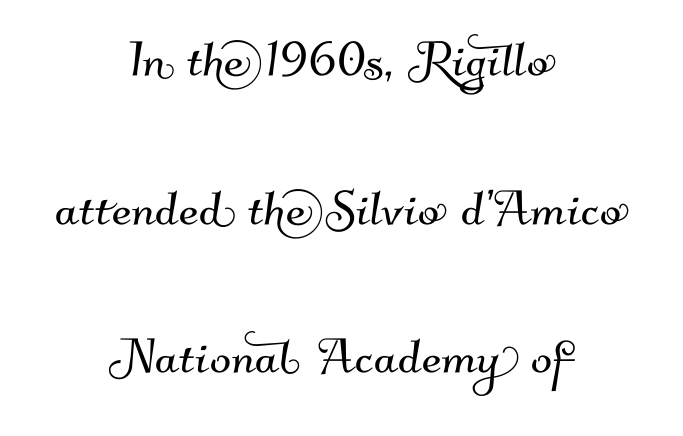
Nope, no serifs anywhere on these letters. Proportional: the letters do not fall into vertical columns. Horizontal bands of white between lines are thick stripes. Caption: multi-line text, centered on the measure. Is the letter spacing exaggerated? No — it looks like the ordinary default. The space beneath each line is pristine and unruled.
